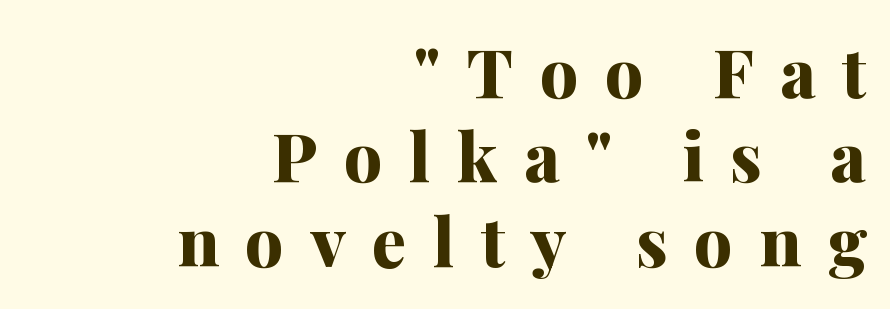
The image shows 68 px bold serif type, upright; set right-aligned, line spacing 1.24x, unusually wide letter spacing (+0.39 em), not underlined; medium stroke contrast and a medium x-height.
